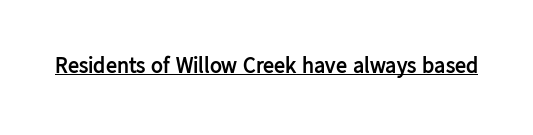
The image shows 22 px bold type, upright; set normal letter spacing, underlined.
